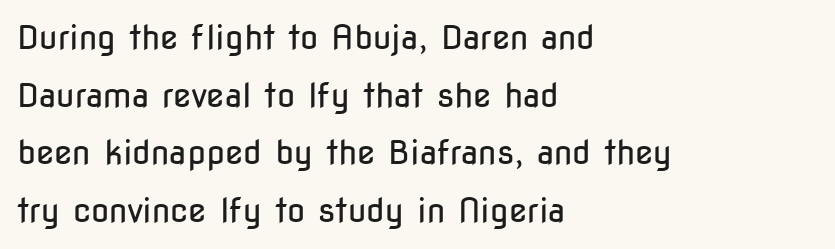
{"serif": "no", "italic": "no", "bold": "no", "weight": "regular", "width": "condensed", "stroke_contrast": "low", "x_height": "medium", "monospaced": "no", "underline": "no", "align": "left", "line_spacing_ratio": 1.75, "letter_spacing": "normal", "letter_spacing_em": 0.0, "glyph_px": 33}
